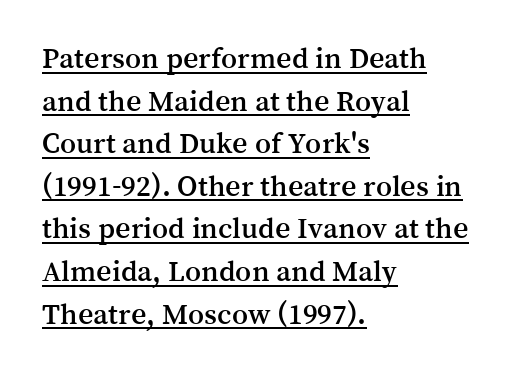
{"serif": "yes", "italic": "no", "width": "normal", "stroke_contrast": "medium", "x_height": "medium", "monospaced": "no", "underline": "yes", "align": "left", "line_spacing": "normal", "line_spacing_ratio": 1.42, "letter_spacing": "normal", "letter_spacing_em": 0.0, "glyph_px": 30}
